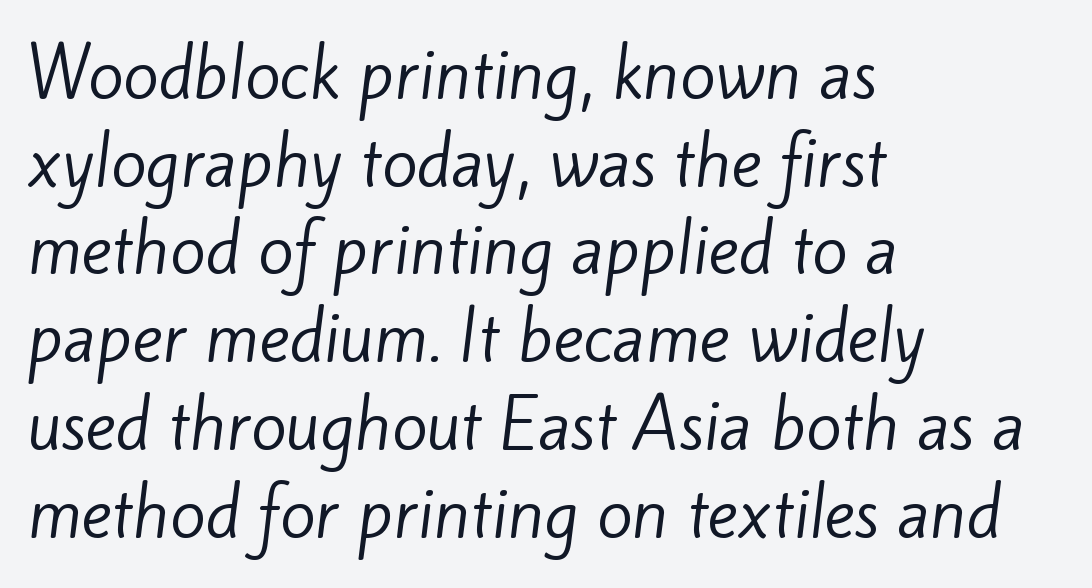
Is the letter spacing exaggerated? No — it looks like the ordinary default. Heft: none added — not bold. Evenly set lines give the paragraph a standard silhouette. Line starts are locked; line ends wander.
